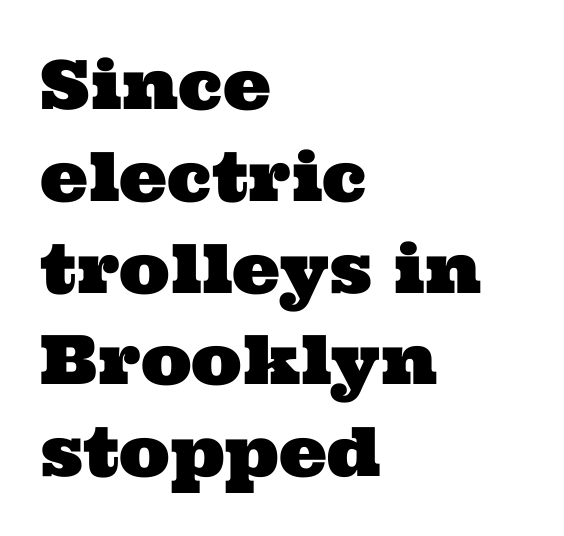
The image shows 68 px wide serif type; set left-aligned, normal line spacing (1.35x), normal letter spacing, not underlined; medium stroke contrast and a medium x-height.
